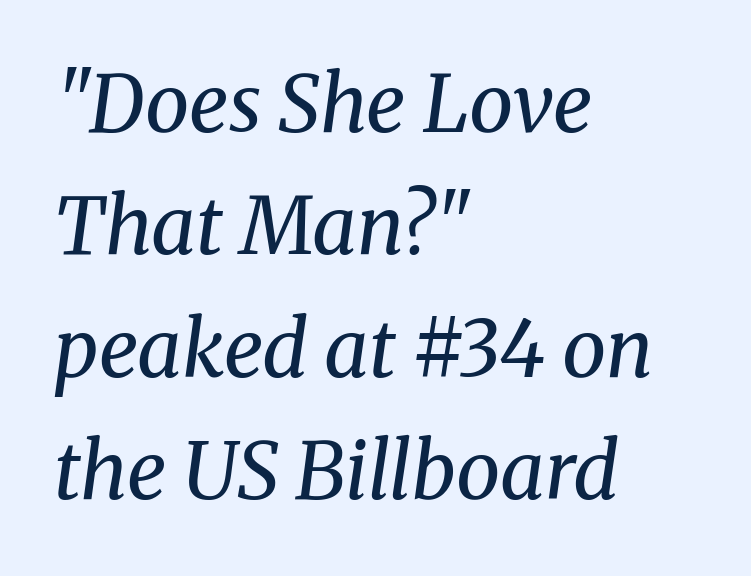
{"serif": "yes", "italic": "yes", "lean": "right", "slant_degrees": 8, "bold": "no", "weight": "regular", "width": "normal", "stroke_contrast": "medium", "x_height": "medium", "monospaced": "no", "underline": "no", "align": "left", "line_spacing": "normal", "line_spacing_ratio": 1.55, "letter_spacing": "normal", "letter_spacing_em": 0.0, "glyph_px": 79}
